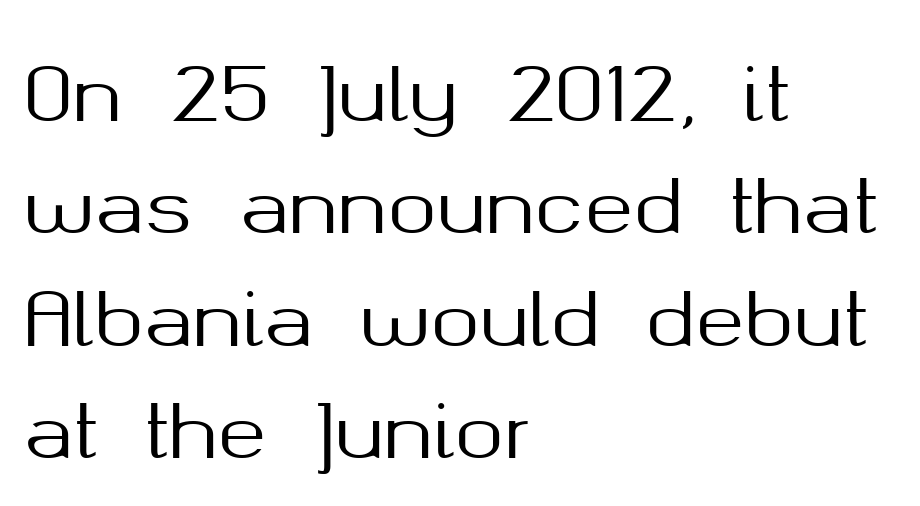
Q: Is the text italic (slanted)? A: No, it is upright.
Q: Is the typeface a serif or a sans-serif typeface? A: Sans-serif.
Q: Is the text underlined? A: No.
Q: How is the paragraph aligned? A: Left-aligned.
Q: Is the spacing between letters normal or unusually wide? A: Normal.
Q: Is the spacing between lines tight, normal or loose? A: Normal.
Q: Width (condensed, normal, or wide)? A: Normal.
Q: Stroke contrast? A: Medium.
Q: x-height? A: Medium.
Q: Monospaced? A: No.
